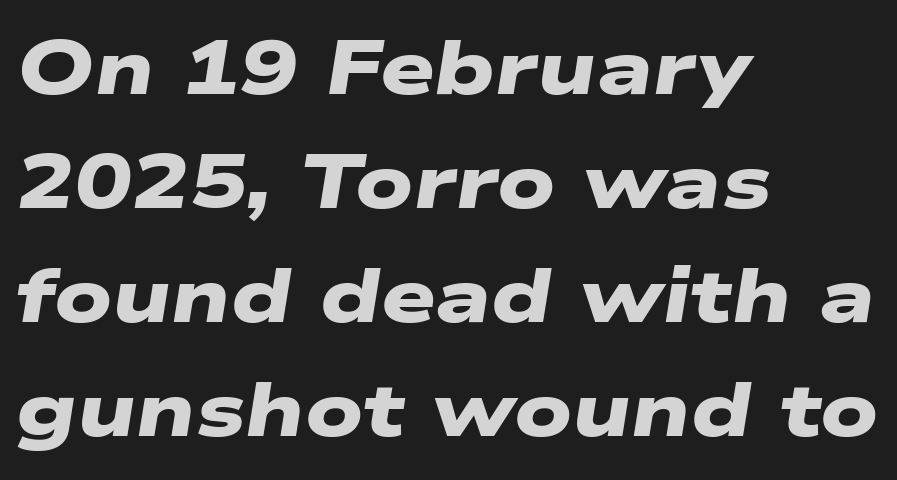
The image shows 77 px heavy, wide sans-serif type; set left-aligned, normal line spacing (1.48x), normal letter spacing, not underlined; low stroke contrast and a medium x-height.
